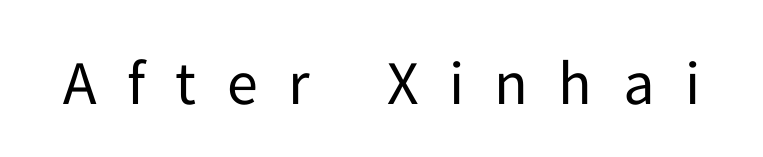
{"serif": "no", "italic": "no", "bold": "no", "weight": "regular", "width": "normal", "stroke_contrast": "low", "x_height": "medium", "monospaced": "no", "underline": "no", "letter_spacing": "wide", "letter_spacing_em": 0.49, "glyph_px": 62}
